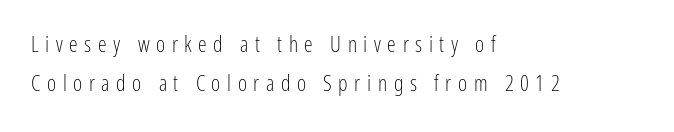
This is the regular roman posture of the typeface. In CSS terms this would be text-align: left. Observe the wide spacing: letters keep a clear distance from each other. Plain, unruled lines of type. Stems here are at most as thick as an everyday book face.
